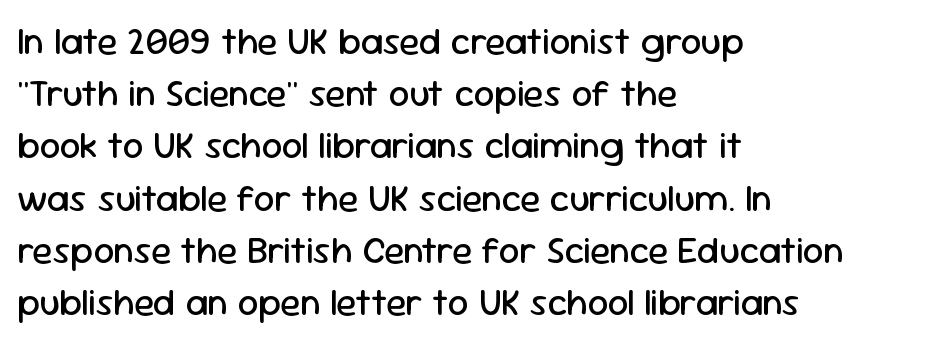
Spacing verdict: proportional, widths tailored to each character. Beneath every word, the page is bare. This sample uses an upright cut, with every glyph sitting square on the baseline. Summary of vertical rhythm: regular, with standard interline spacing.
